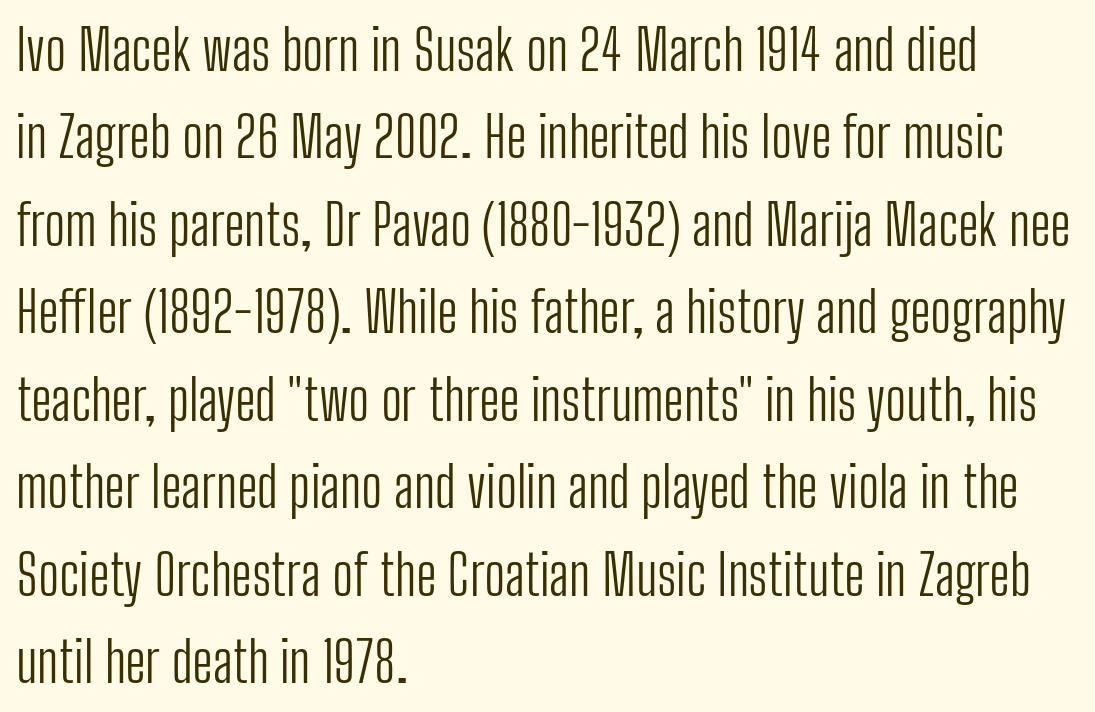
The image shows 55 px light, condensed sans-serif type, upright; set left-aligned, normal line spacing (1.59x), normal letter spacing, not underlined; low stroke contrast and a medium x-height.
